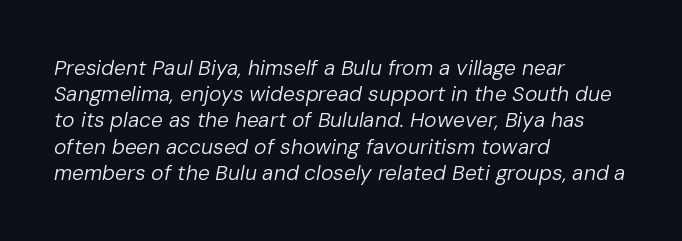
The image shows 21 px text type, italic (leaning right); set left-aligned, normal line spacing (1.25x), normal letter spacing, not underlined.
